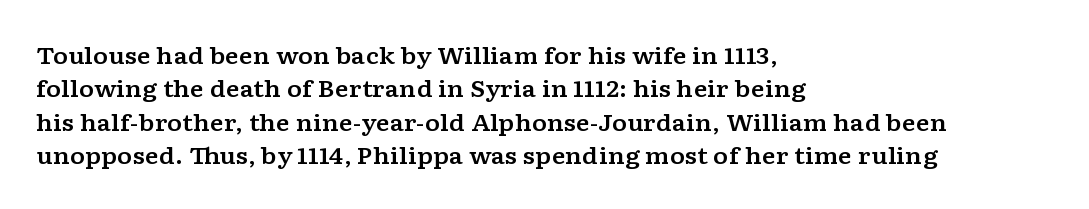
{"italic": "no", "underline": "no", "align": "left", "line_spacing": "normal", "line_spacing_ratio": 1.45, "letter_spacing": "normal", "letter_spacing_em": 0.0, "glyph_px": 23}
